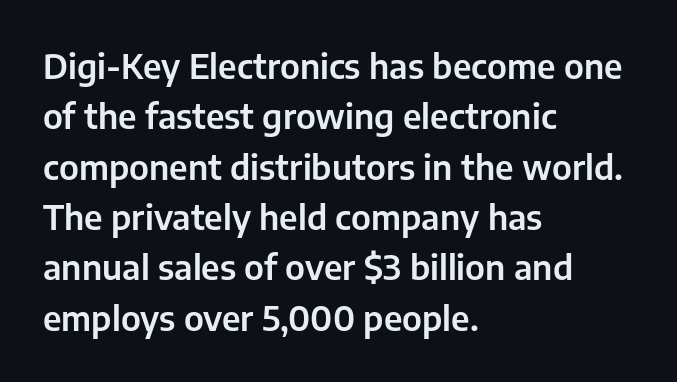
Q: Is the text italic (slanted)? A: No, it is upright.
Q: Is the typeface a serif or a sans-serif typeface? A: Sans-serif.
Q: Is the text underlined? A: No.
Q: How is the paragraph aligned? A: Left-aligned.
Q: Is the spacing between letters normal or unusually wide? A: Normal.
Q: Is the spacing between lines tight, normal or loose? A: Normal.
Q: Width (condensed, normal, or wide)? A: Normal.
Q: Stroke contrast? A: Low.
Q: x-height? A: Medium.
Q: Monospaced? A: No.
